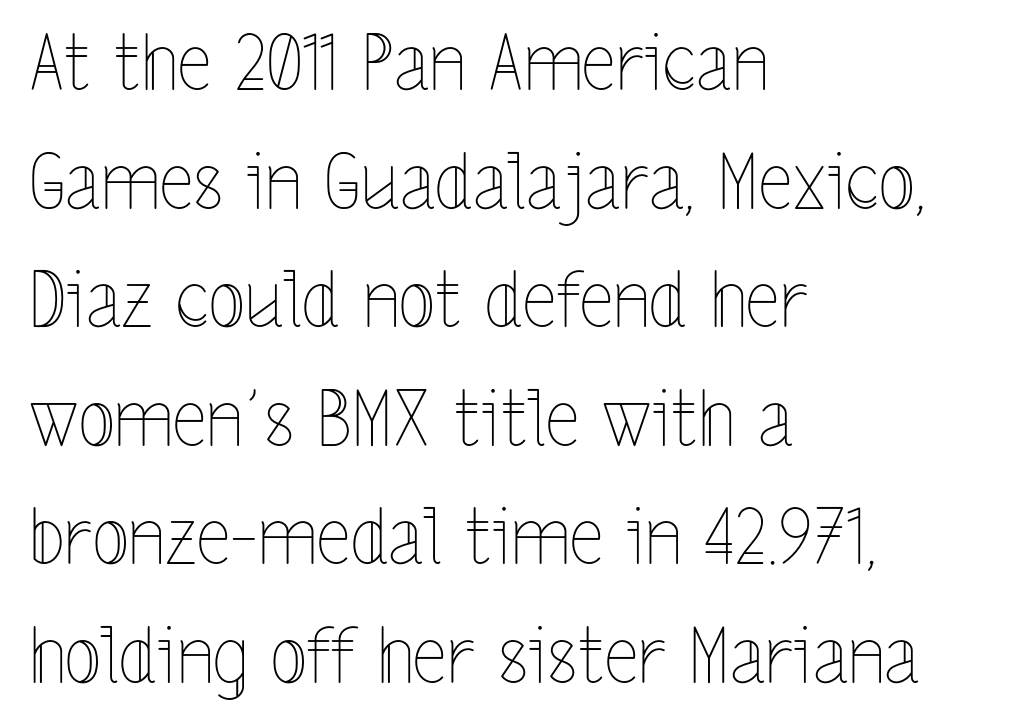
Q: Is the text bold? A: No.
Q: Is the text italic (slanted)? A: No, it is upright.
Q: Is the text underlined? A: No.
Q: How is the paragraph aligned? A: Left-aligned.
Q: Is the spacing between letters normal or unusually wide? A: Normal.
Q: Is the spacing between lines tight, normal or loose? A: Normal.
Q: Width (condensed, normal, or wide)? A: Condensed.
Q: x-height? A: Medium.
Q: Monospaced? A: No.
